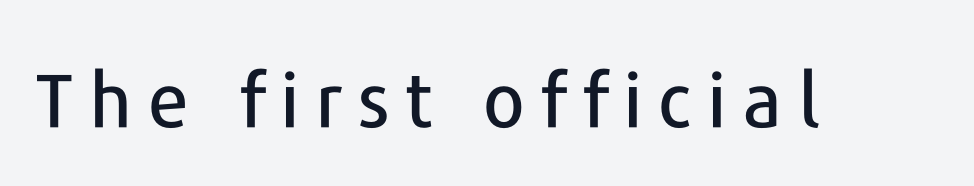
The image shows 75 px sans-serif type, upright; set unusually wide letter spacing (+0.21 em), not underlined; low stroke contrast and a medium x-height.
